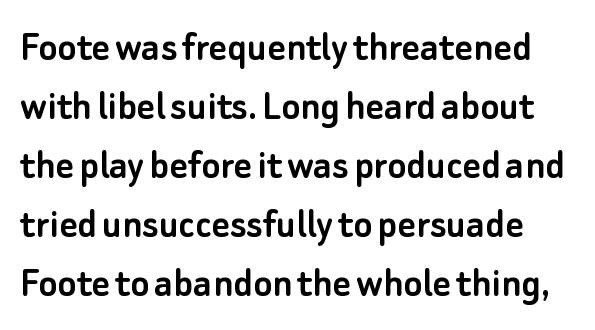
{"serif": "no", "italic": "no", "width": "normal", "stroke_contrast": "low", "x_height": "small", "monospaced": "no", "underline": "no", "line_spacing": "normal", "line_spacing_ratio": 1.34, "letter_spacing": "normal", "letter_spacing_em": 0.0, "glyph_px": 44}
